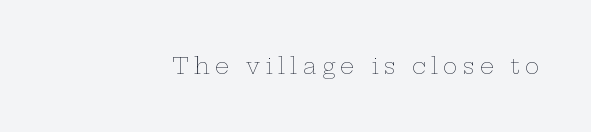
Q: Is the text bold? A: No.
Q: Is the text italic (slanted)? A: No, it is upright.
Q: Is the text underlined? A: No.
Q: Is the spacing between letters normal or unusually wide? A: Unusually wide.
